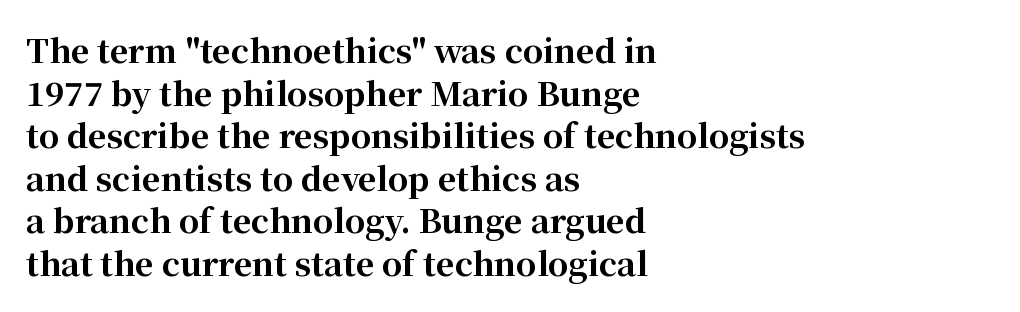
The image shows 32 px bold serif type, upright; set left-aligned, normal line spacing (1.33x), normal letter spacing, not underlined; high stroke contrast and a medium x-height.
